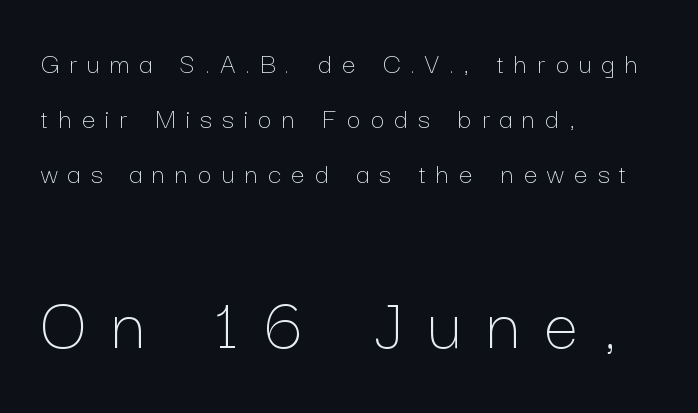
Q: Is the text bold? A: No.
Q: Is the text italic (slanted)? A: No, it is upright.
Q: Is the text underlined? A: No.
Q: How is the paragraph aligned? A: Left-aligned.
Q: Is the spacing between letters normal or unusually wide? A: Unusually wide.
Q: Which block of text is set in a larger size, the first (top) or the second (bottom)? A: The second (bottom) one.
Q: Width (condensed, normal, or wide)? A: Normal.
Q: Stroke contrast? A: Low.
Q: x-height? A: Medium.
Q: Monospaced? A: No.
